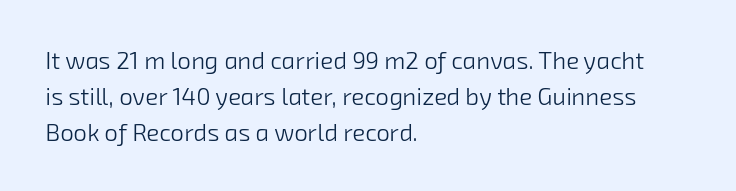
The image shows 24 px text type; set left-aligned, normal line spacing (1.5x), normal letter spacing, not underlined.
